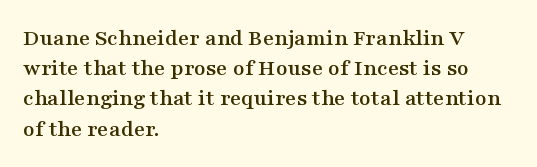
Q: Is the text italic (slanted)? A: No, it is upright.
Q: Is the text underlined? A: No.
Q: How is the paragraph aligned? A: Left-aligned.
Q: Is the spacing between letters normal or unusually wide? A: Normal.
Q: Is the spacing between lines tight, normal or loose? A: Normal.
